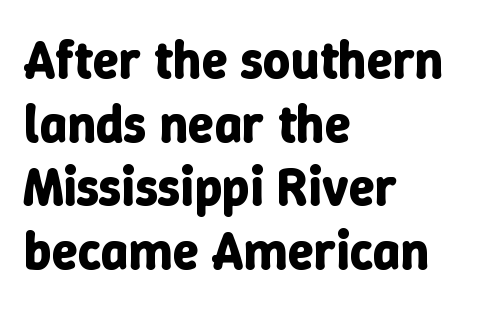
Compared with an ordinary text face, these strokes are far heavier — a full bold. Is the letter spacing exaggerated? No — it looks like the ordinary default. Caption: multi-line text, flush left, ragged right. This is the regular roman posture of the typeface.
